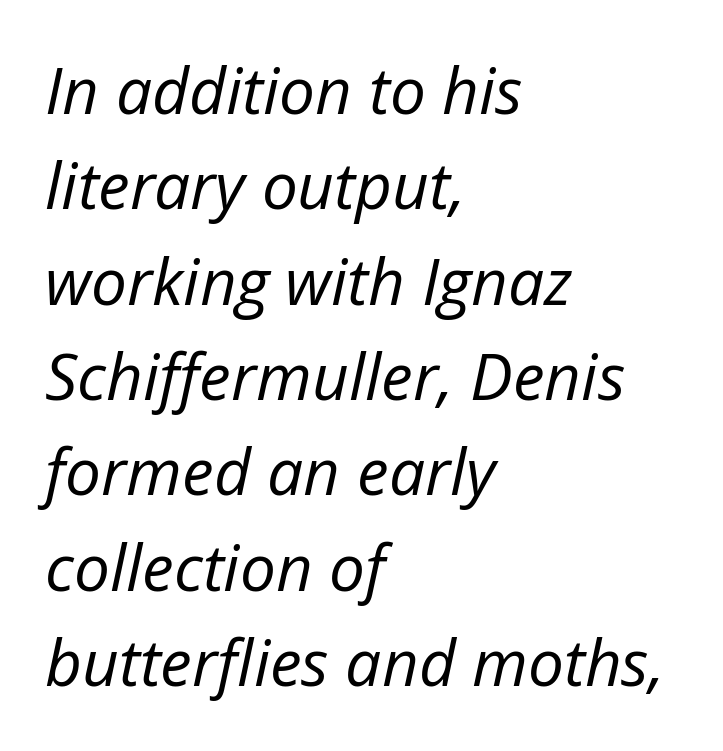
Typeset ragged right — the left edge is the straight one. The baseline area is clear. Think of a printed novel: that variable character pitch is what you see here. Interline gaps are of average width in this sample. The whole block is typeset with a tilt. This reads as an unemphasized weight, regular at the heaviest.
